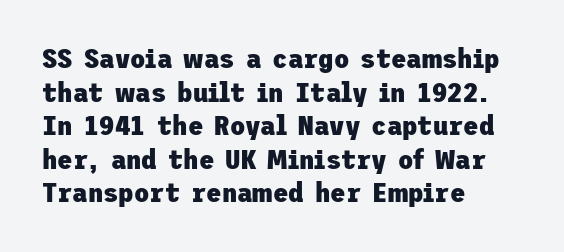
Q: Is the text bold? A: Yes.
Q: Is the text italic (slanted)? A: No, it is upright.
Q: Is the typeface a serif or a sans-serif typeface? A: Sans-serif.
Q: Is the text underlined? A: No.
Q: How is the paragraph aligned? A: Left-aligned.
Q: Is the spacing between letters normal or unusually wide? A: Normal.
Q: Width (condensed, normal, or wide)? A: Normal.
Q: Stroke contrast? A: Low.
Q: x-height? A: Medium.
